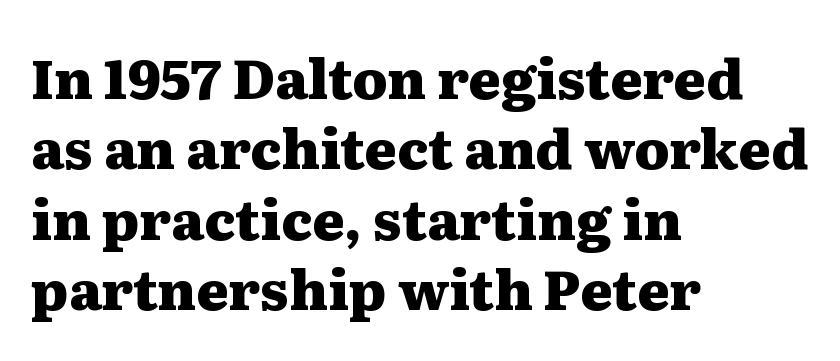
Q: Is the text bold? A: Yes.
Q: Is the text italic (slanted)? A: No, it is upright.
Q: Is the typeface a serif or a sans-serif typeface? A: Serif.
Q: Is the text underlined? A: No.
Q: How is the paragraph aligned? A: Left-aligned.
Q: Is the spacing between letters normal or unusually wide? A: Normal.
Q: Is the spacing between lines tight, normal or loose? A: Normal.
Q: Width (condensed, normal, or wide)? A: Wide.
Q: Stroke contrast? A: Medium.
Q: x-height? A: Medium.
Q: Monospaced? A: No.
